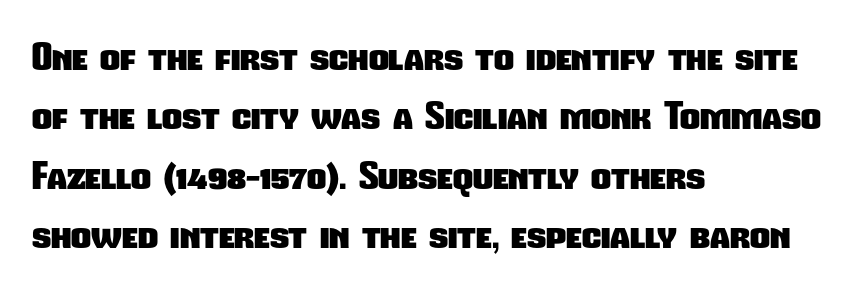
{"serif": "no", "bold": "yes", "weight": "heavy", "width": "condensed", "stroke_contrast": "low", "x_height": "medium", "monospaced": "no", "underline": "no", "align": "left", "line_spacing": "normal", "line_spacing_ratio": 1.52, "letter_spacing": "normal", "letter_spacing_em": 0.0, "glyph_px": 39}
